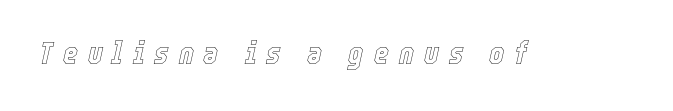
{"italic": "yes", "lean": "right", "slant_degrees": 12, "width": "condensed", "x_height": "medium", "monospaced": "no", "underline": "no", "letter_spacing": "wide", "letter_spacing_em": 0.31, "glyph_px": 32}
